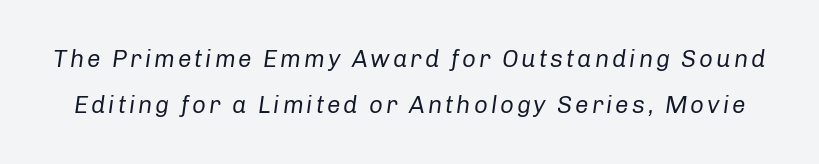
Q: Is the text bold? A: No.
Q: Is the text italic (slanted)? A: Yes, it leans right by about 8 degrees.
Q: Is the text underlined? A: No.
Q: Is the spacing between lines tight, normal or loose? A: Loose.
